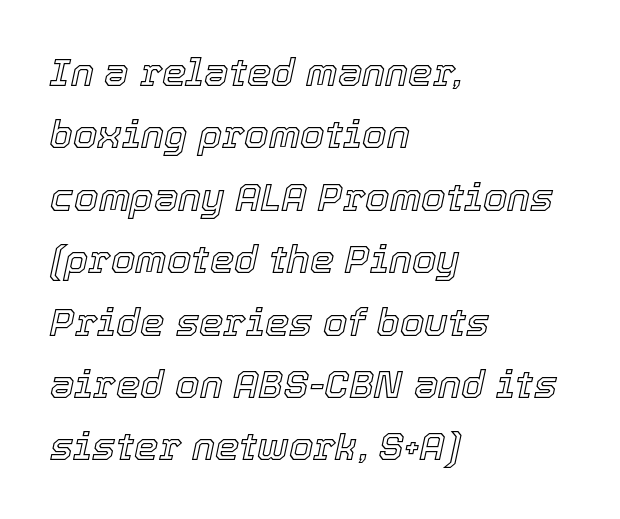
The image shows 39 px text type, italic (leaning right); set left-aligned, normal line spacing (1.6x), normal letter spacing, not underlined; a medium x-height.
